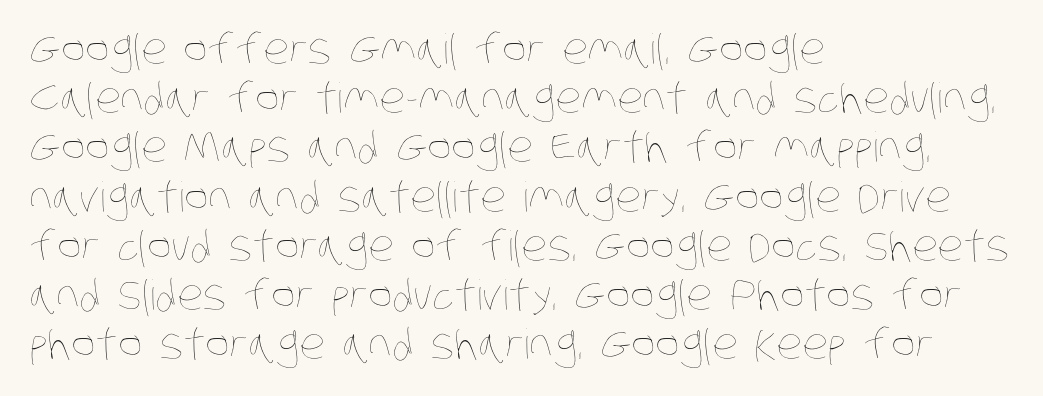
The image shows 41 px thin, condensed type; set left-aligned, line spacing 1.2x, normal letter spacing, not underlined; low stroke contrast and a large x-height.
